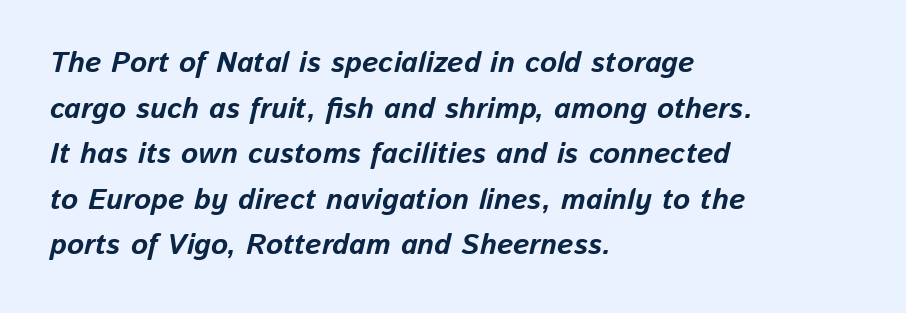
Heft: maximum for text — a bold. This sample has the flowing, uneven cadence of proportional lettering. Italic? Definitely — the glyphs are oblique. Students, observe: this is what conventionally led text looks like. Tracking here is standard; glyphs follow each other at the usual distance.
